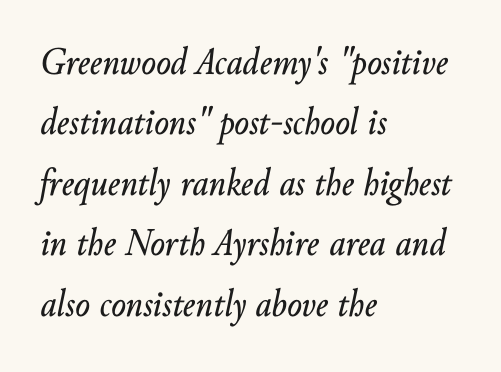
Q: Is the text italic (slanted)? A: Yes, it leans right by about 10 degrees.
Q: Is the text underlined? A: No.
Q: How is the paragraph aligned? A: Left-aligned.
Q: Is the spacing between letters normal or unusually wide? A: Normal.
Q: Is the spacing between lines tight, normal or loose? A: Normal.
Q: Width (condensed, normal, or wide)? A: Normal.
Q: Stroke contrast? A: Low.
Q: x-height? A: Small.
Q: Monospaced? A: No.
